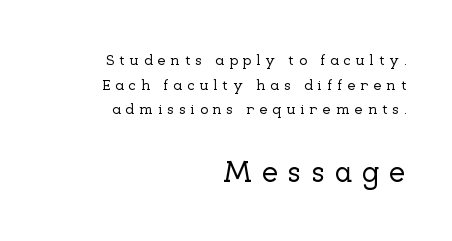
Does the bottom block carry the larger type? Yes, it does. This sample keeps an unexceptional amount of space between lines. Inter-character spacing is expanded well beyond the font's built-in metrics. Does the type have serifs? Yes, each stem ends in a small foot. The lines are quadded right. This sample uses an upright cut, with every glyph sitting square on the baseline.
